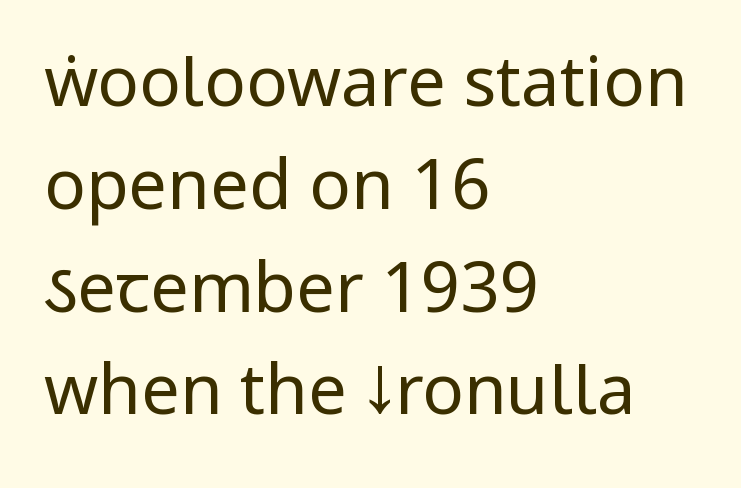
{"serif": "no", "italic": "no", "bold": "no", "weight": "regular", "width": "condensed", "stroke_contrast": "low", "x_height": "large", "monospaced": "no", "underline": "no", "align": "left", "line_spacing": "normal", "line_spacing_ratio": 1.49, "letter_spacing": "normal", "letter_spacing_em": 0.0, "glyph_px": 69}
